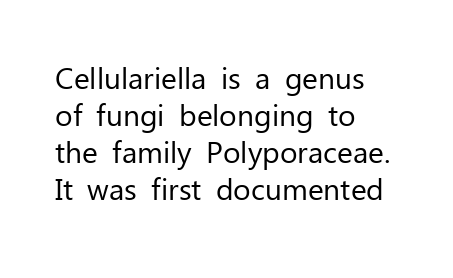
Q: Is the text bold? A: No.
Q: Is the text italic (slanted)? A: No, it is upright.
Q: Is the typeface a serif or a sans-serif typeface? A: Sans-serif.
Q: Is the text underlined? A: No.
Q: How is the paragraph aligned? A: Left-aligned.
Q: Is the spacing between letters normal or unusually wide? A: Normal.
Q: Width (condensed, normal, or wide)? A: Normal.
Q: Stroke contrast? A: Low.
Q: x-height? A: Medium.
Q: Monospaced? A: No.
